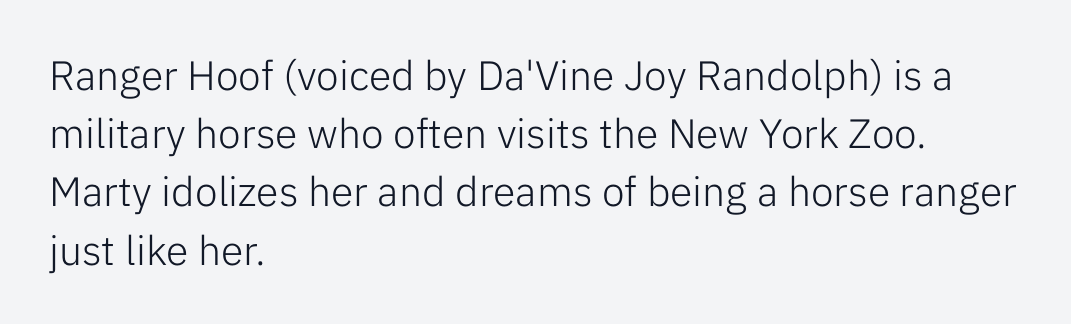
Q: Is the text bold? A: No.
Q: Is the text italic (slanted)? A: No, it is upright.
Q: Is the typeface a serif or a sans-serif typeface? A: Sans-serif.
Q: Is the text underlined? A: No.
Q: How is the paragraph aligned? A: Left-aligned.
Q: Is the spacing between letters normal or unusually wide? A: Normal.
Q: Is the spacing between lines tight, normal or loose? A: Normal.
Q: Width (condensed, normal, or wide)? A: Normal.
Q: Stroke contrast? A: Low.
Q: x-height? A: Medium.
Q: Monospaced? A: No.
